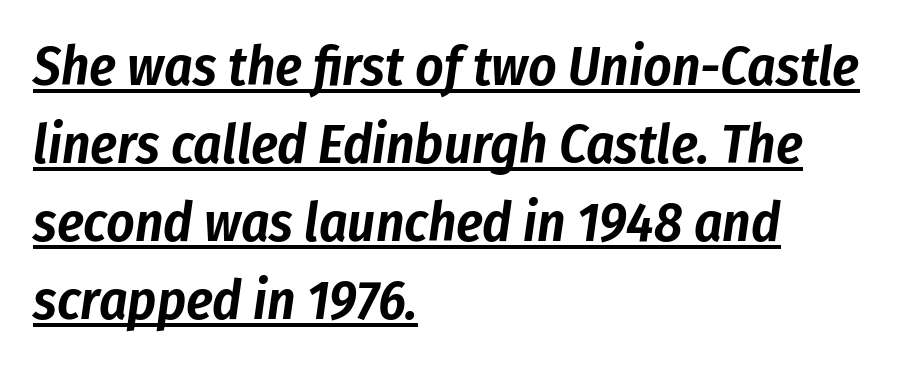
Short note: letters normally spaced. You can see a thin bar hugging the bottom of the glyphs. The lines in this sample share a left origin and differ only in where they stop. The text carries the slant typical of an italic or oblique font. Line spacing here is normal. Spacing verdict: proportional, widths tailored to each character.
